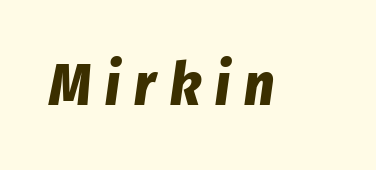
The strip under each line holds only bare page. Think of a printed novel: that variable character pitch is what you see here. The face used here has a pronounced slope to its letters. The font is running at its bold setting. Compared with typical body copy, the letter spacing here is much looser.
